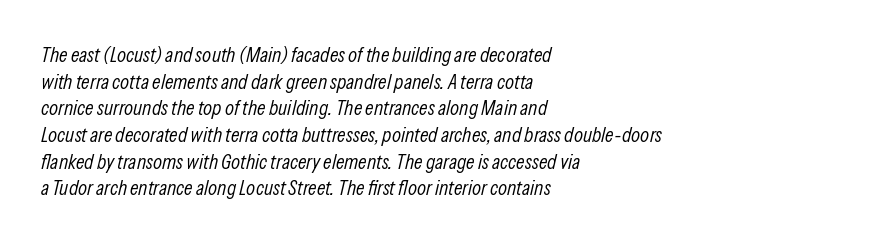
The image shows 21 px text type, italic (leaning right); set left-aligned, normal line spacing (1.27x), normal letter spacing, not underlined.
